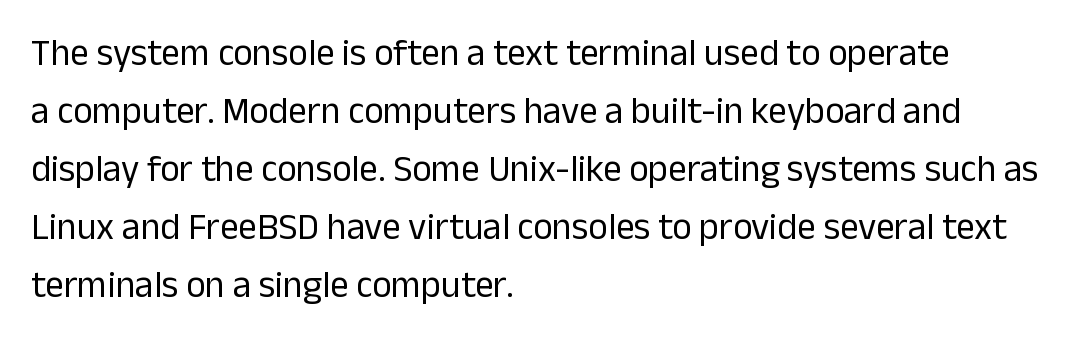
The image shows 37 px regular-weight sans-serif type, upright; set left-aligned, normal line spacing (1.57x), normal letter spacing, not underlined; low stroke contrast and a medium x-height.
